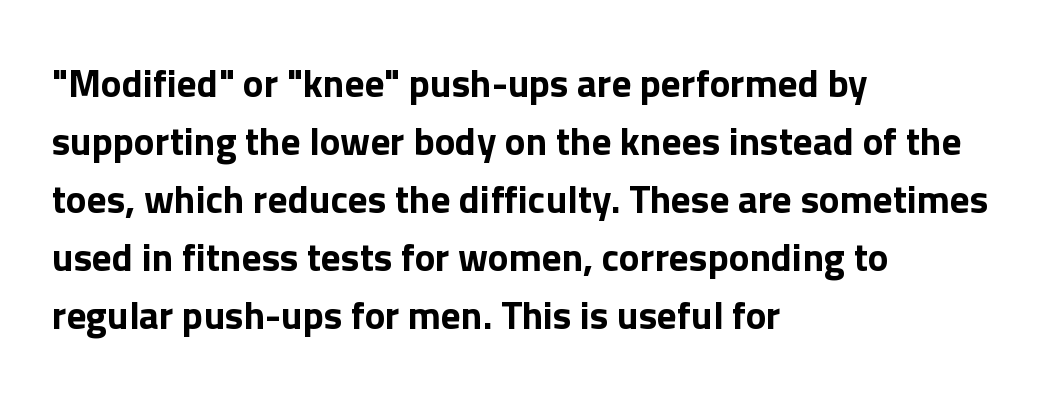
Q: Is the text bold? A: Yes.
Q: Is the text italic (slanted)? A: No, it is upright.
Q: Is the typeface a serif or a sans-serif typeface? A: Sans-serif.
Q: Is the text underlined? A: No.
Q: How is the paragraph aligned? A: Left-aligned.
Q: Is the spacing between letters normal or unusually wide? A: Normal.
Q: Is the spacing between lines tight, normal or loose? A: Normal.
Q: Width (condensed, normal, or wide)? A: Normal.
Q: x-height? A: Medium.
Q: Monospaced? A: No.
